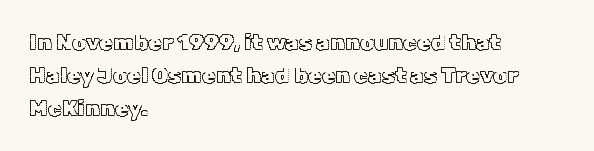
A clean baseline with only descenders dipping below it. Standard letterfit; no display-style spreading of the glyphs. Notice how descenders clear the ascenders below comfortably — that's standard leading. It's the straight-up-and-down kind of type. Does the copy run flush right? No — it runs flush left.
